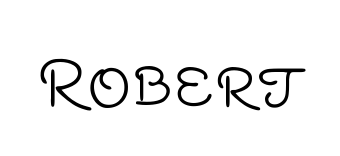
The image shows 62 px light sans-serif type; set normal letter spacing, not underlined; low stroke contrast and a large x-height.
